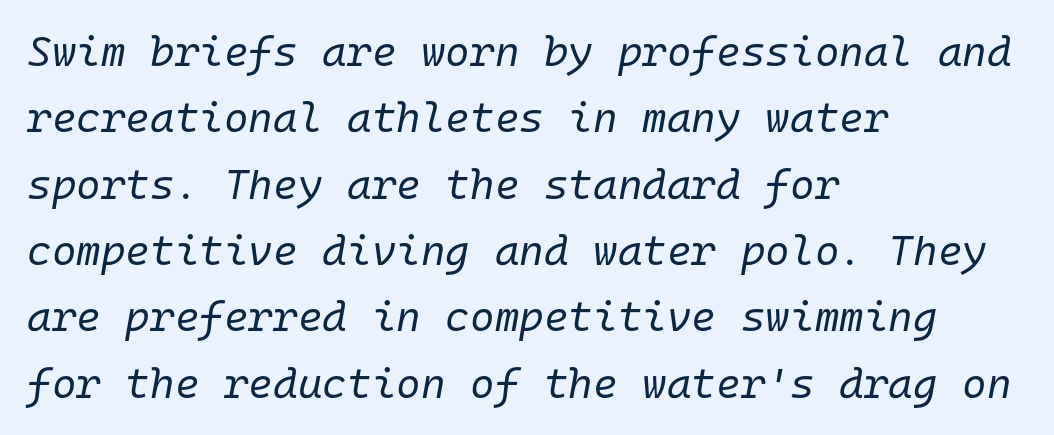
The image shows 42 px regular-weight type, italic (leaning right), monospaced; set left-aligned, normal line spacing (1.58x), normal letter spacing, not underlined; low stroke contrast and a medium x-height.
